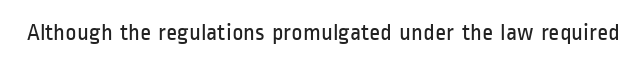
The image shows 24 px text type, upright; set normal letter spacing, not underlined.
